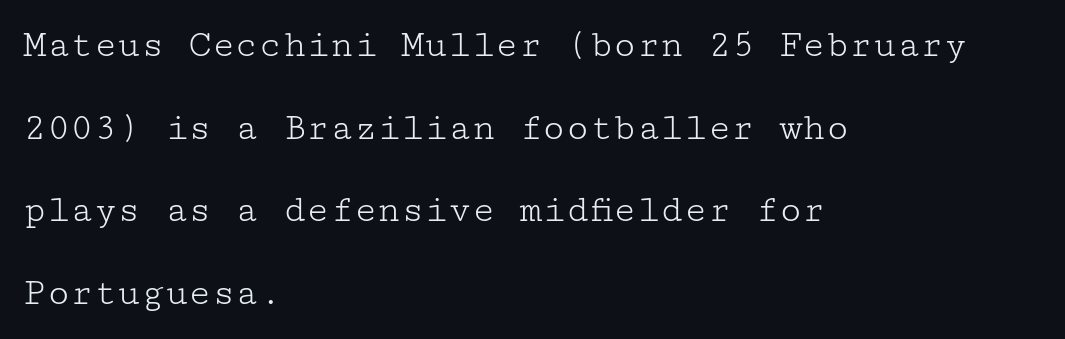
{"serif": "yes", "italic": "no", "bold": "no", "weight": "light", "width": "wide", "stroke_contrast": "low", "x_height": "medium", "underline": "no", "align": "left", "line_spacing": "loose", "line_spacing_ratio": 2.12, "letter_spacing": "normal", "letter_spacing_em": 0.0, "glyph_px": 39}
